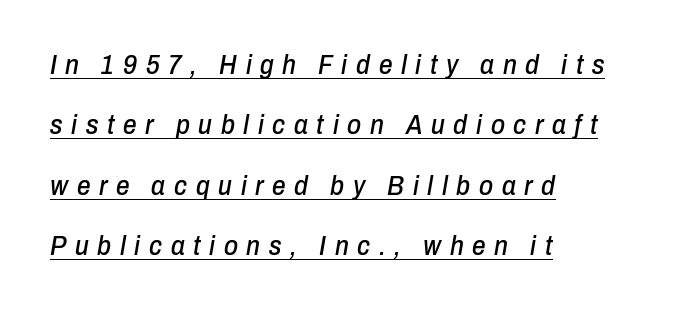
Q: Is the text italic (slanted)? A: Yes, it leans right by about 10 degrees.
Q: Is the text underlined? A: Yes.
Q: How is the paragraph aligned? A: Left-aligned.
Q: Is the spacing between letters normal or unusually wide? A: Unusually wide.
Q: Is the spacing between lines tight, normal or loose? A: Loose.
